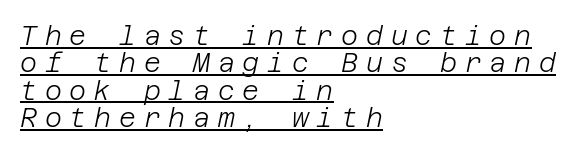
The image shows 26 px text type, italic (leaning right); set left-aligned, tight line spacing (1.05x), unusually wide letter spacing (+0.3 em), underlined.
